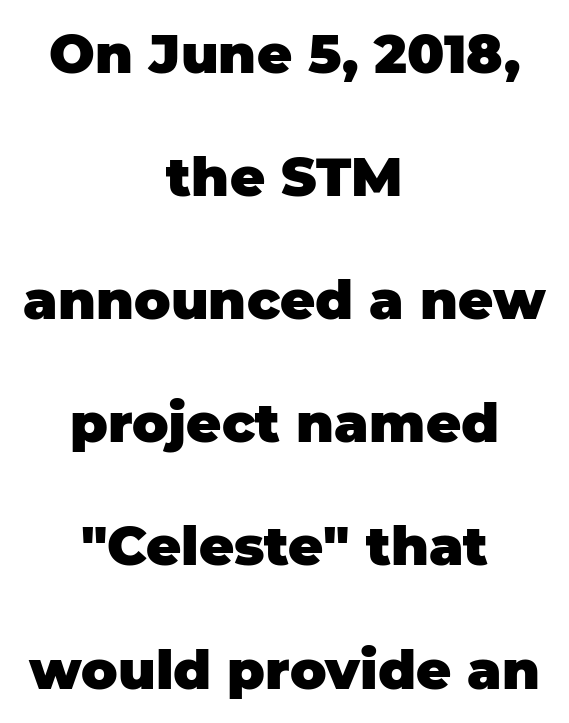
The image shows 54 px heavy sans-serif type, upright; set centered, loose line spacing (2.28x), normal letter spacing, not underlined; low stroke contrast and a large x-height.
